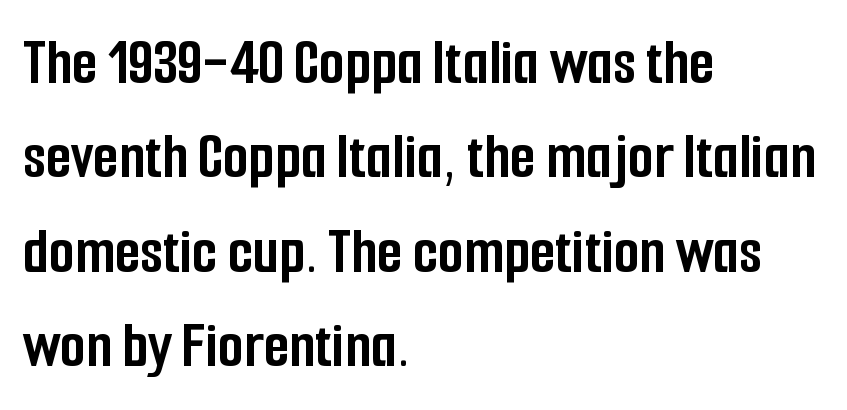
{"serif": "no", "italic": "no", "bold": "yes", "weight": "semibold", "width": "condensed", "stroke_contrast": "low", "x_height": "medium", "monospaced": "no", "underline": "no", "align": "left", "line_spacing": "normal", "line_spacing_ratio": 1.43, "letter_spacing": "normal", "letter_spacing_em": 0.0, "glyph_px": 66}
